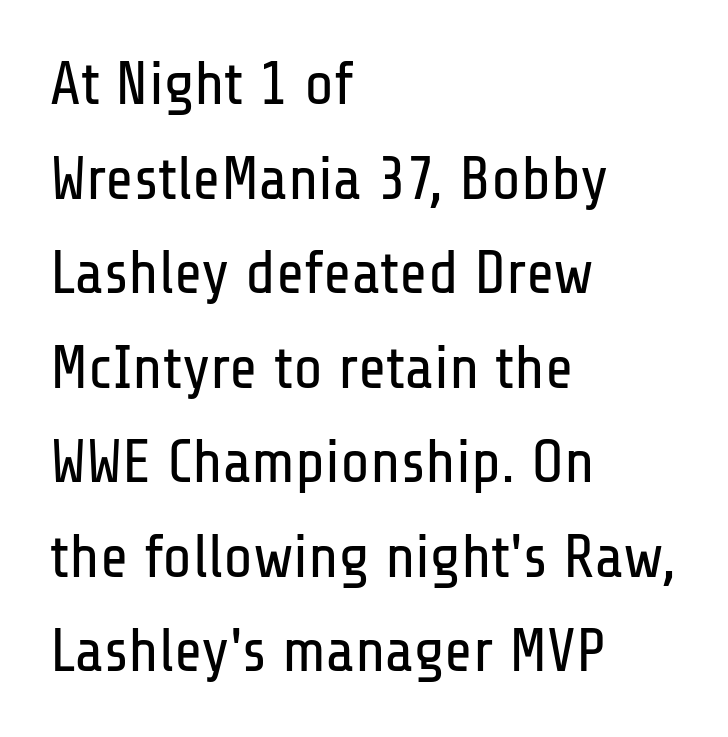
Spacing verdict: proportional, widths tailored to each character. The block of text has a typical density, with ordinary space between rows. The weight tops out at a normal text grade. The rendering shows plain stroke endings on the letterforms — a sans-serif design. Left-aligned paragraph, ragged on the right.
